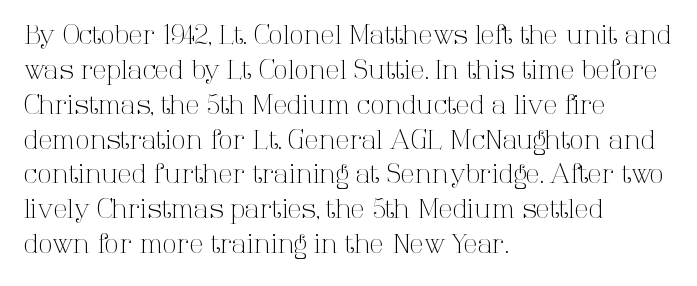
Q: Is the text bold? A: No.
Q: Is the text italic (slanted)? A: No, it is upright.
Q: Is the text underlined? A: No.
Q: How is the paragraph aligned? A: Left-aligned.
Q: Is the spacing between letters normal or unusually wide? A: Normal.
Q: Is the spacing between lines tight, normal or loose? A: Normal.
